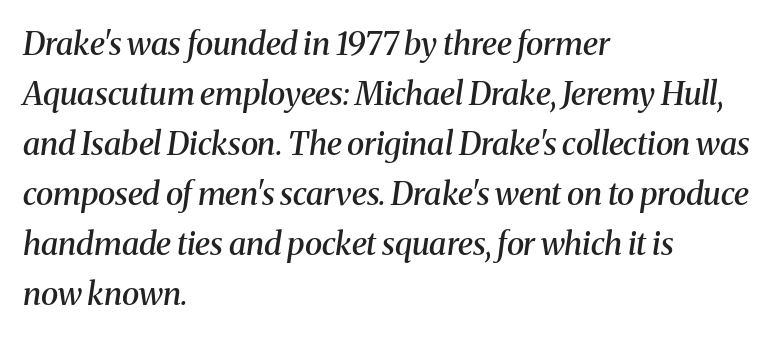
Q: Is the text bold? A: Semi-bold.
Q: Is the text italic (slanted)? A: Yes, it leans right by about 8 degrees.
Q: Is the typeface a serif or a sans-serif typeface? A: Serif.
Q: Is the text underlined? A: No.
Q: How is the paragraph aligned? A: Left-aligned.
Q: Is the spacing between letters normal or unusually wide? A: Normal.
Q: Is the spacing between lines tight, normal or loose? A: Normal.
Q: Width (condensed, normal, or wide)? A: Normal.
Q: Stroke contrast? A: Medium.
Q: x-height? A: Medium.
Q: Monospaced? A: No.
